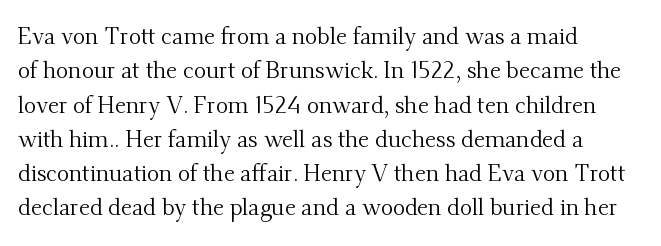
The vertical gap from one line to the next is medium. These lines were composed using upright roman letters. Horizontal alignment here is leftward, the default for most running prose. The gaps between neighbouring characters are ordinary and unremarkable. Weight: regular or lighter.
